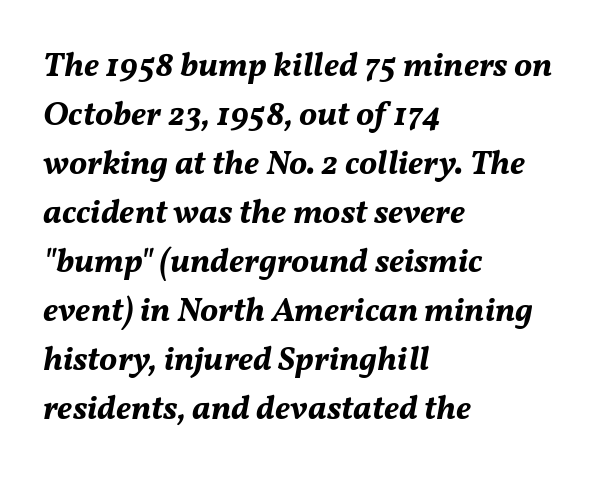
{"italic": "yes", "lean": "right", "slant_degrees": 11, "bold": "yes", "weight": "bold", "width": "normal", "stroke_contrast": "medium", "x_height": "medium", "monospaced": "no", "underline": "no", "align": "left", "line_spacing": "normal", "line_spacing_ratio": 1.44, "letter_spacing": "normal", "letter_spacing_em": 0.0, "glyph_px": 34}
